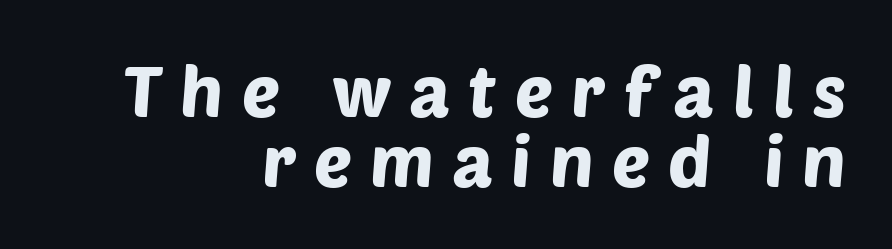
{"serif": "no", "width": "normal", "stroke_contrast": "low", "x_height": "large", "monospaced": "no", "underline": "no", "align": "right", "line_spacing": "tight", "line_spacing_ratio": 0.99, "letter_spacing": "wide", "letter_spacing_em": 0.26, "glyph_px": 71}
